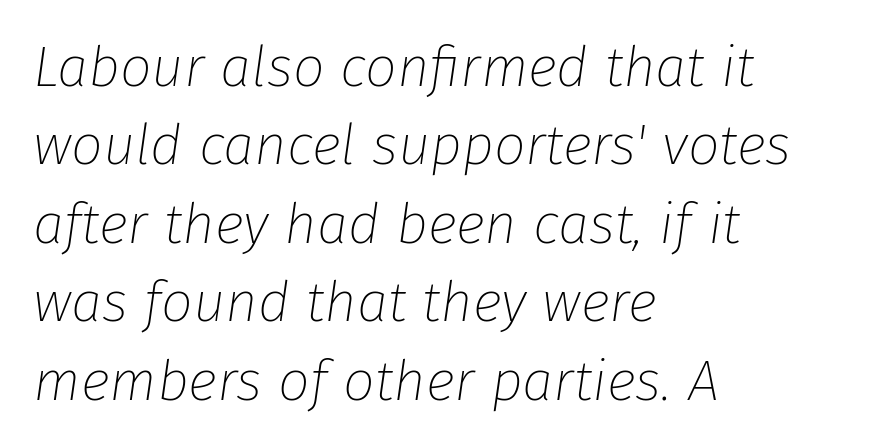
The image shows 56 px thin type, italic (leaning right); set left-aligned, normal line spacing (1.4x), normal letter spacing, not underlined; low stroke contrast and a medium x-height.
